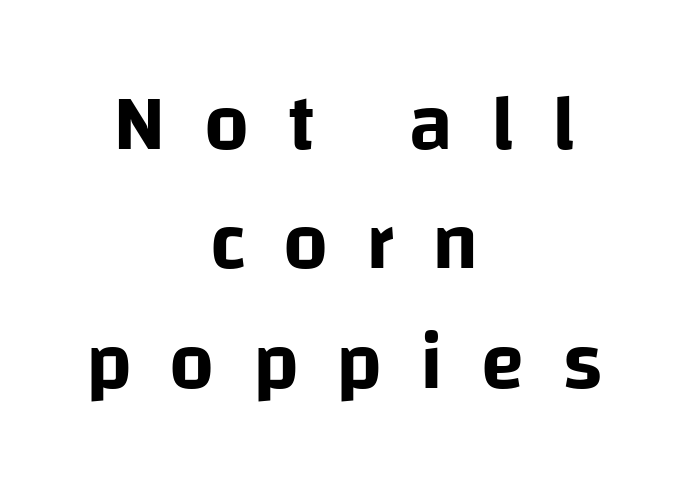
Q: Is the text italic (slanted)? A: No, it is upright.
Q: Is the typeface a serif or a sans-serif typeface? A: Sans-serif.
Q: Is the text underlined? A: No.
Q: How is the paragraph aligned? A: Centered.
Q: Is the spacing between letters normal or unusually wide? A: Unusually wide.
Q: Is the spacing between lines tight, normal or loose? A: Normal.
Q: Width (condensed, normal, or wide)? A: Normal.
Q: Stroke contrast? A: Low.
Q: x-height? A: Large.
Q: Monospaced? A: No.
